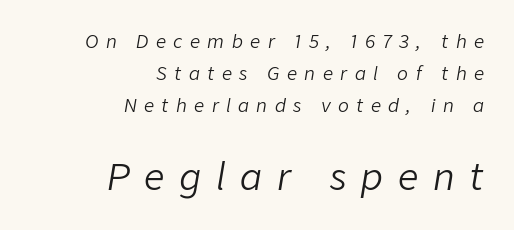
Q: Is the text bold? A: No.
Q: Is the text italic (slanted)? A: Yes, it leans right by about 9 degrees.
Q: Is the text underlined? A: No.
Q: How is the paragraph aligned? A: Right-aligned.
Q: Is the spacing between letters normal or unusually wide? A: Unusually wide.
Q: Which block of text is set in a larger size, the first (top) or the second (bottom)? A: The second (bottom) one.
Q: Width (condensed, normal, or wide)? A: Normal.
Q: Stroke contrast? A: Low.
Q: x-height? A: Medium.
Q: Monospaced? A: No.
